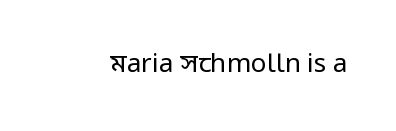
The image shows 26 px text type, upright; set normal letter spacing, not underlined.
